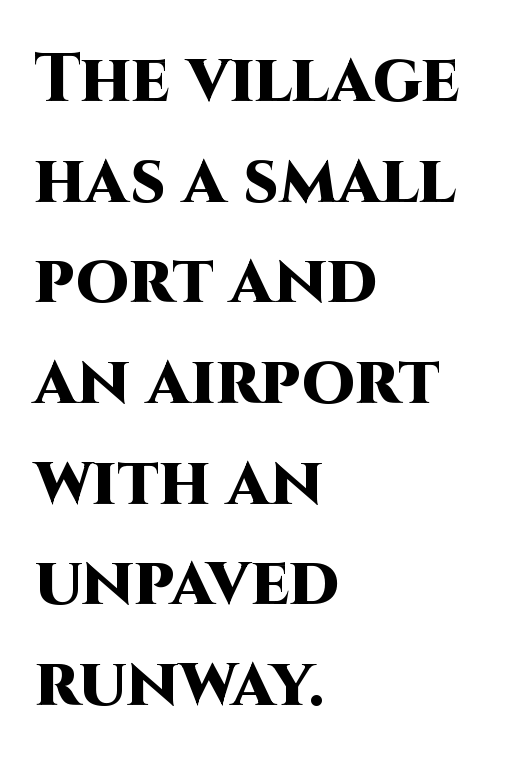
{"serif": "no", "italic": "no", "bold": "yes", "weight": "heavy", "width": "normal", "stroke_contrast": "high", "x_height": "large", "monospaced": "no", "underline": "no", "align": "left", "line_spacing": "normal", "line_spacing_ratio": 1.48, "letter_spacing": "normal", "letter_spacing_em": 0.0, "glyph_px": 68}
